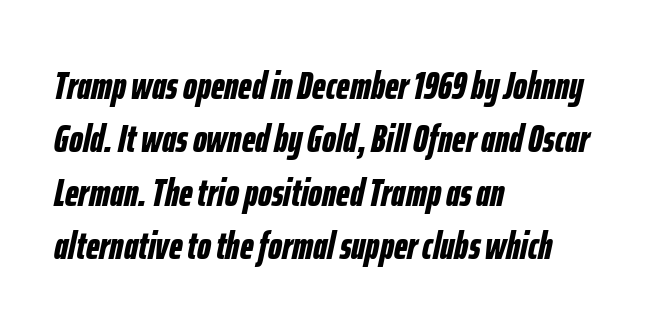
The image shows 39 px bold, condensed type, italic (leaning right); set left-aligned, normal line spacing (1.37x), normal letter spacing, not underlined; low stroke contrast and a medium x-height.
